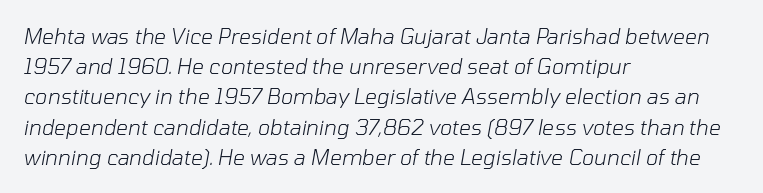
The image shows 21 px text type, italic (leaning right); set left-aligned, normal line spacing (1.44x), normal letter spacing, not underlined.
